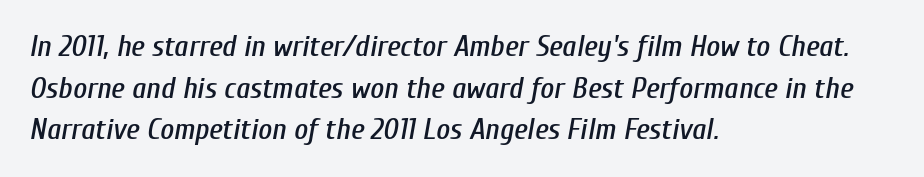
{"italic": "yes", "lean": "right", "slant_degrees": 10, "width": "condensed", "stroke_contrast": "low", "x_height": "medium", "monospaced": "no", "underline": "no", "align": "left", "line_spacing": "normal", "line_spacing_ratio": 1.39, "letter_spacing": "normal", "letter_spacing_em": 0.0, "glyph_px": 30}
